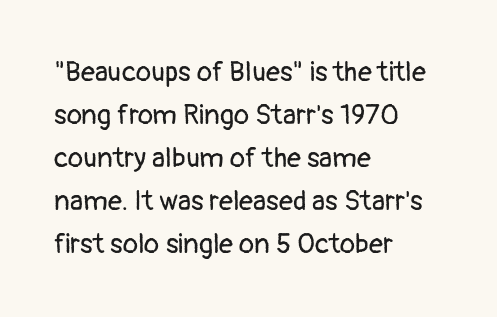
These lines were composed using upright roman letters. Stems and bowls with no extra thickness — not bold. The space between consecutive lines is moderate. What kind of face is this? One without serifs — a sans.
